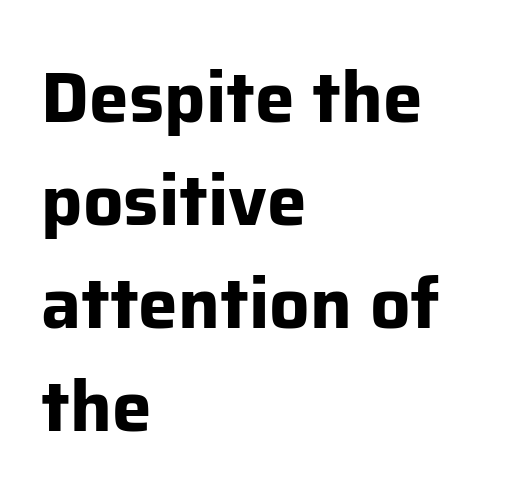
The face used here is proportionally spaced, like ordinary book or web type. The letterforms sit shoulder to shoulder at normal distance. The paragraph shown leans on its left margin. Designer's note — italics off, roman on. The space between consecutive lines is moderate. What weight is shown? A full bold with thick strokes.
